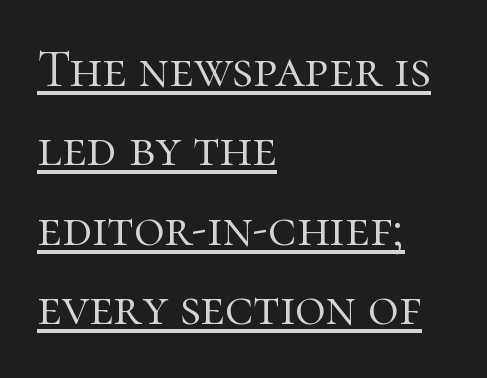
{"serif": "yes", "italic": "no", "bold": "no", "weight": "light", "width": "normal", "stroke_contrast": "high", "x_height": "medium", "monospaced": "no", "underline": "yes", "align": "left", "line_spacing": "normal", "line_spacing_ratio": 1.5, "letter_spacing": "normal", "letter_spacing_em": 0.0, "glyph_px": 53}
